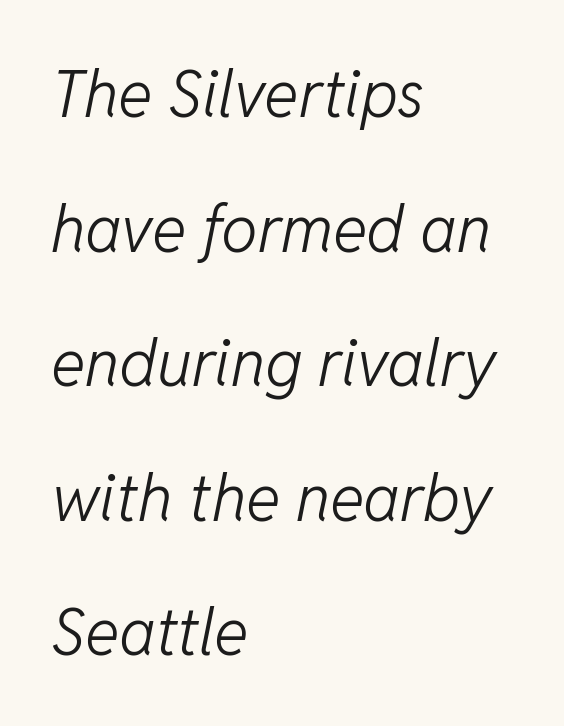
Airy leading. Is this a heavy cut? Hardly; it is regular or lighter. Note the varied advance widths — an 'i' is clearly narrower than an 'm'. These lines were composed using italics.
